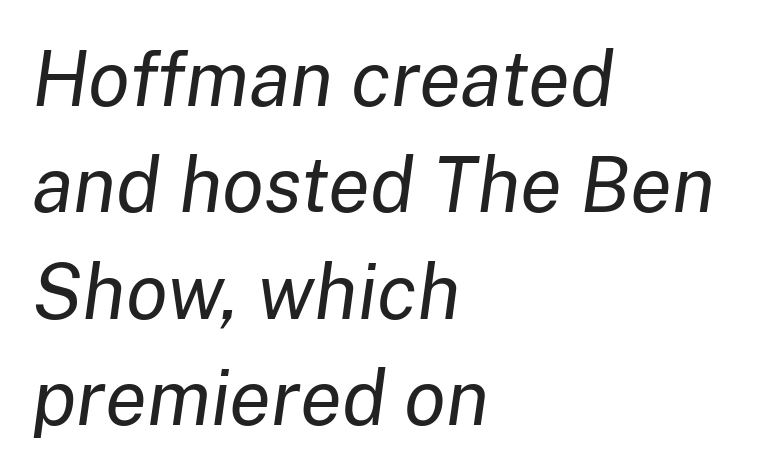
The image shows 77 px regular-weight type, italic (leaning right); set left-aligned, normal line spacing (1.38x), normal letter spacing, not underlined; low stroke contrast and a medium x-height.
